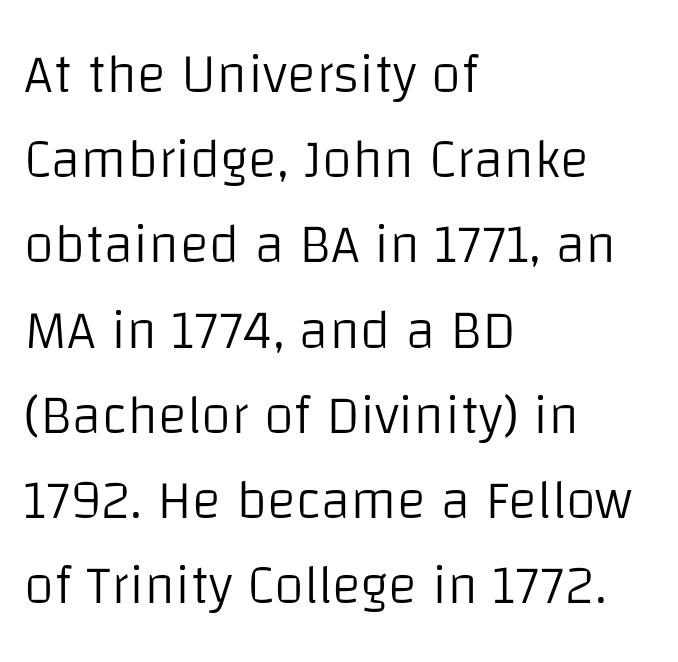
The image shows 55 px light sans-serif type, upright; set left-aligned, normal line spacing (1.55x), normal letter spacing, not underlined; low stroke contrast and a large x-height.
